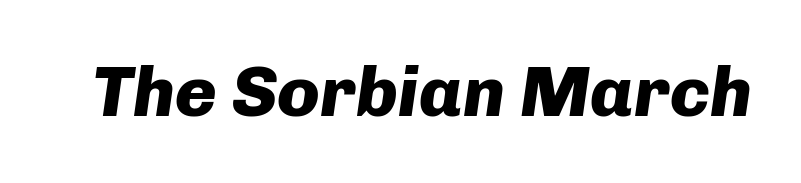
{"italic": "yes", "lean": "right", "slant_degrees": 8, "bold": "yes", "weight": "heavy", "width": "normal", "stroke_contrast": "low", "x_height": "medium", "monospaced": "no", "underline": "no", "letter_spacing": "normal", "letter_spacing_em": 0.0, "glyph_px": 71}
